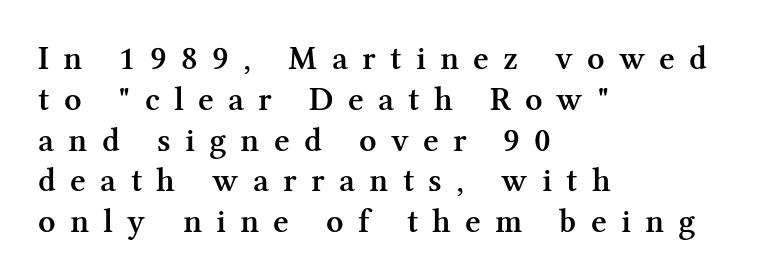
{"serif": "yes", "italic": "no", "bold": "semi", "weight": "semibold", "width": "normal", "stroke_contrast": "medium", "x_height": "medium", "monospaced": "no", "underline": "no", "align": "left", "line_spacing_ratio": 1.2, "letter_spacing": "wide", "letter_spacing_em": 0.42, "glyph_px": 34}
